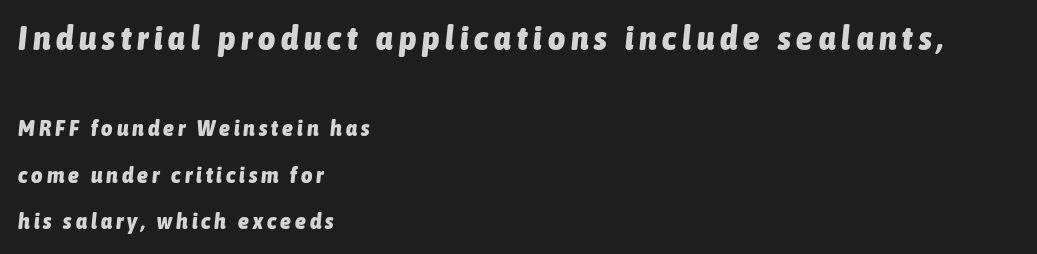
The image shows 33 px heavy, condensed type, italic (leaning right); set left-aligned, loose line spacing (2.13x), not underlined; the first (top) block is 1.5x larger; low stroke contrast and a medium x-height.
